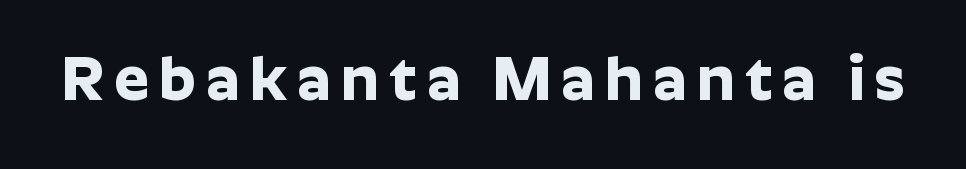
Q: Is the text bold? A: Yes.
Q: Is the text italic (slanted)? A: No, it is upright.
Q: Is the typeface a serif or a sans-serif typeface? A: Sans-serif.
Q: Is the text underlined? A: No.
Q: Width (condensed, normal, or wide)? A: Normal.
Q: Stroke contrast? A: Low.
Q: x-height? A: Medium.
Q: Monospaced? A: No.
